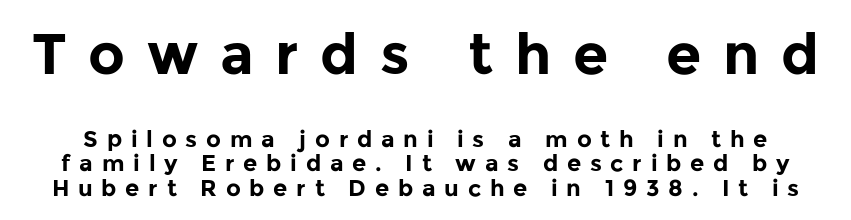
What stands out about the letter spacing? Its width — letters are far apart. Proportional: the letters do not fall into vertical columns. Bigger letters appear in the top chunk; the bottom chunk is reduced. Closely set lines give the paragraph a compact silhouette. Look at the bottom of the vertical strokes: they stop flat, with no serifs. Italic? Not at all — the glyphs are vertical.
